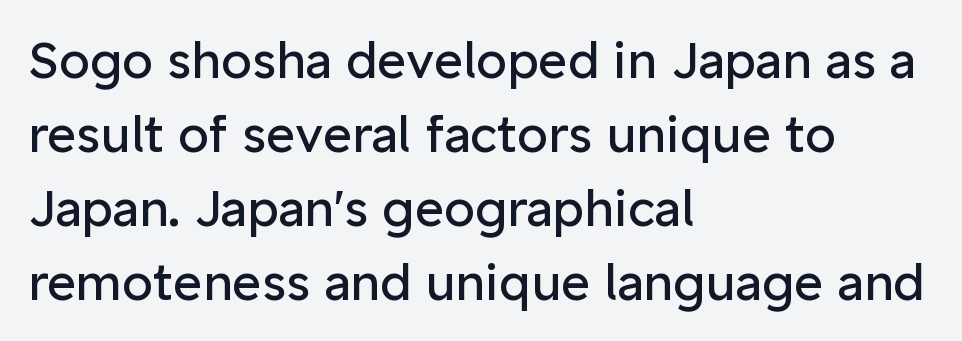
Designer's note — italics off, roman on. The characters are drawn with everyday or finer stroke widths. Successive baselines arrive at the customary interval. The text was rendered using a sans face with plain stroke endings. Each letter keeps its own natural width here, so spacing adapts to shape. The ragged edge is on the right, which tells us the setting is flush left.
